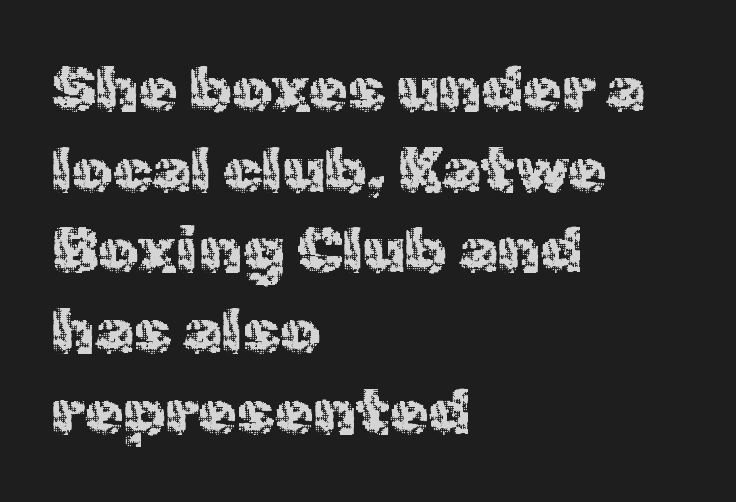
Posture: vertical. Observe the ordinary spacing: letters are neighbours, not strangers. Varying glyph widths throughout — classic text-font behaviour. Are there feet on the stems? There aren't — it's a sans. Unmarked baselines from the first word to the last.
